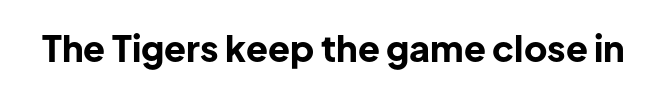
The image shows 36 px bold sans-serif type, upright; set normal letter spacing, not underlined; low stroke contrast and a medium x-height.
